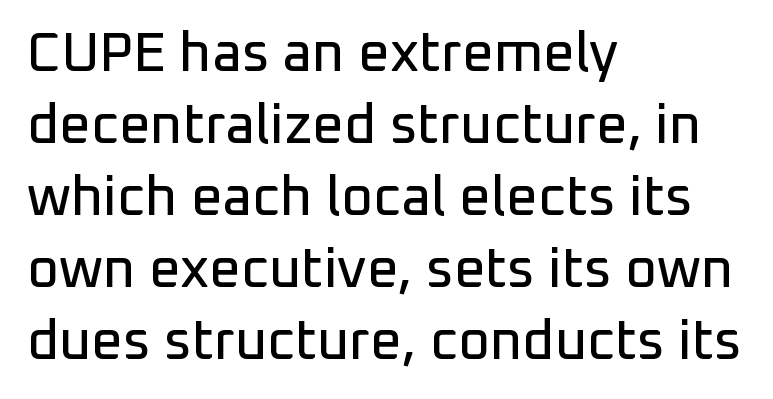
Line beginnings align vertically; line endings do not. You can tell it's not italic because the verticals are truly vertical. This sample keeps an unexceptional amount of space between lines. The rendering uses natural spacing where letterforms have individual widths. Descender tails drop into unmarked territory. The characters display no serif detailing; their extremities are plain.
